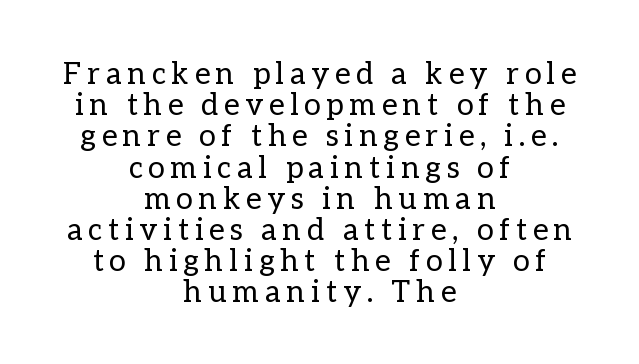
This sample is center-justified, so both line endings float freely. It's the straight-up-and-down kind of type. Each letter keeps its own natural width here, so spacing adapts to shape. Heft: none added — not bold.
